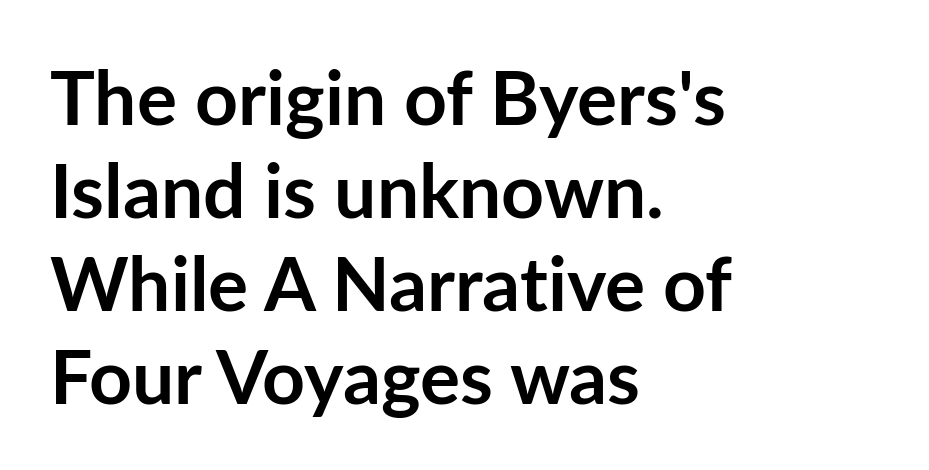
The image shows 75 px semibold sans-serif type, upright; set left-aligned, line spacing 1.24x, normal letter spacing, not underlined; low stroke contrast and a medium x-height.
